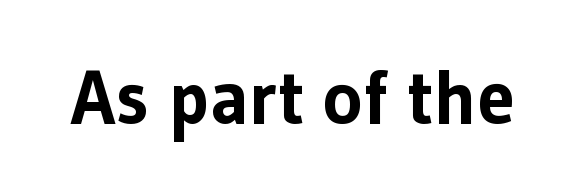
{"serif": "no", "italic": "no", "bold": "yes", "weight": "bold", "width": "normal", "stroke_contrast": "low", "x_height": "medium", "monospaced": "no", "underline": "no", "letter_spacing": "normal", "letter_spacing_em": 0.0, "glyph_px": 76}
